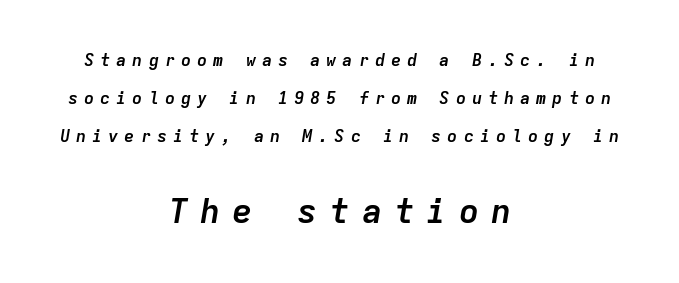
Emphasis by weight is at full strength: bold. Designer's note — italics engaged. The space beneath each line is pristine and unruled. Reading down the block, each line starts at a different indent, mirrored at its end. Airy leading.
